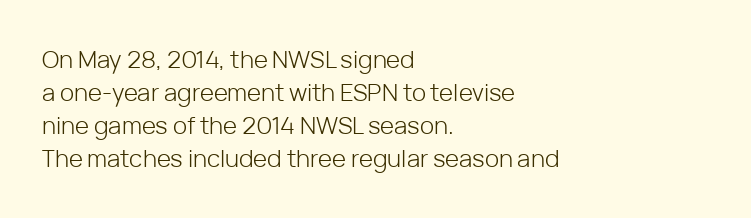
{"italic": "no", "bold": "no", "underline": "no", "align": "left", "line_spacing": "normal", "line_spacing_ratio": 1.38, "letter_spacing": "normal", "letter_spacing_em": 0.0, "glyph_px": 24}
